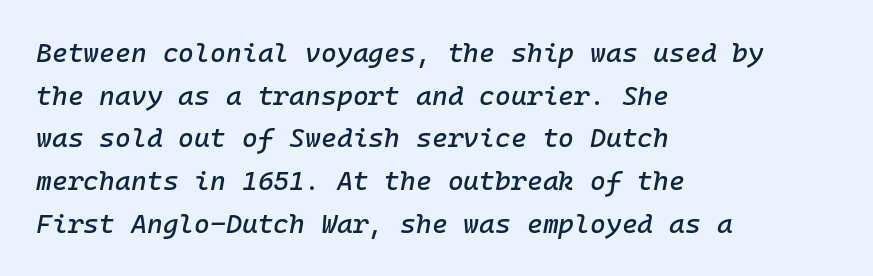
Q: Is the text italic (slanted)? A: Yes, it leans right by about 10 degrees.
Q: Is the text underlined? A: No.
Q: How is the paragraph aligned? A: Left-aligned.
Q: Is the spacing between letters normal or unusually wide? A: Normal.
Q: Is the spacing between lines tight, normal or loose? A: Normal.
